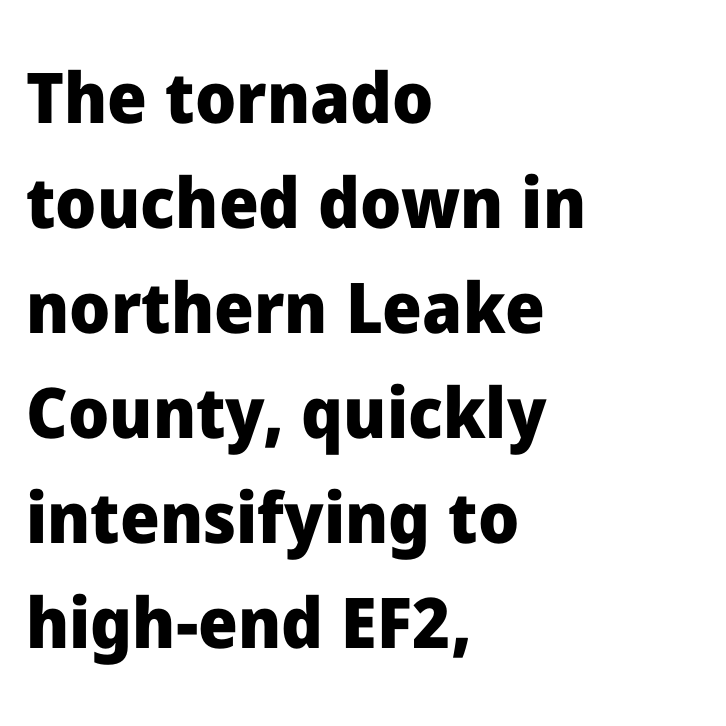
Q: Is the text bold? A: Yes.
Q: Is the text italic (slanted)? A: No, it is upright.
Q: Is the typeface a serif or a sans-serif typeface? A: Sans-serif.
Q: Is the text underlined? A: No.
Q: How is the paragraph aligned? A: Left-aligned.
Q: Is the spacing between letters normal or unusually wide? A: Normal.
Q: Is the spacing between lines tight, normal or loose? A: Normal.
Q: Width (condensed, normal, or wide)? A: Normal.
Q: Stroke contrast? A: Low.
Q: x-height? A: Medium.
Q: Monospaced? A: No.
